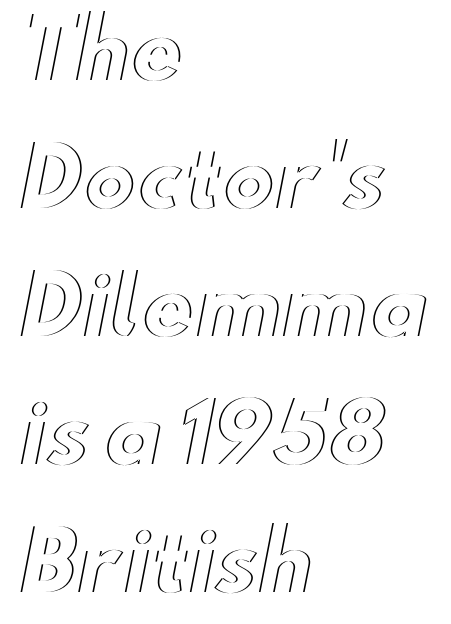
Q: Is the text italic (slanted)? A: Yes.
Q: Is the text underlined? A: No.
Q: How is the paragraph aligned? A: Left-aligned.
Q: Is the spacing between letters normal or unusually wide? A: Normal.
Q: Is the spacing between lines tight, normal or loose? A: Normal.
Q: Width (condensed, normal, or wide)? A: Wide.
Q: x-height? A: Small.
Q: Monospaced? A: No.
